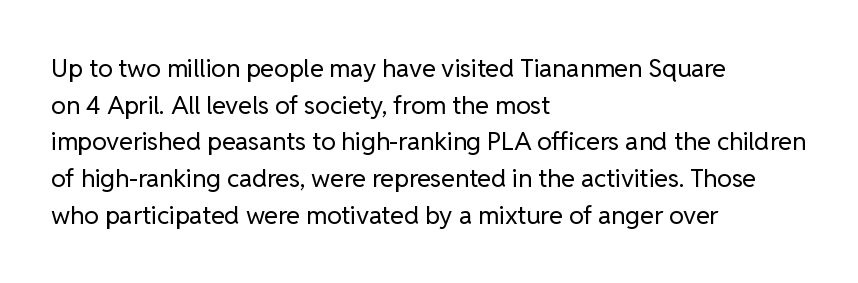
Q: Is the text bold? A: No.
Q: Is the text italic (slanted)? A: No, it is upright.
Q: Is the text underlined? A: No.
Q: How is the paragraph aligned? A: Left-aligned.
Q: Is the spacing between letters normal or unusually wide? A: Normal.
Q: Is the spacing between lines tight, normal or loose? A: Normal.
